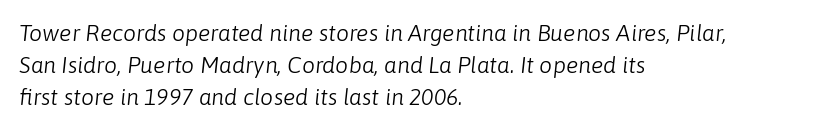
{"italic": "yes", "lean": "right", "slant_degrees": 6, "bold": "no", "underline": "no", "align": "left", "line_spacing": "normal", "line_spacing_ratio": 1.39, "letter_spacing": "normal", "letter_spacing_em": 0.0, "glyph_px": 23}
